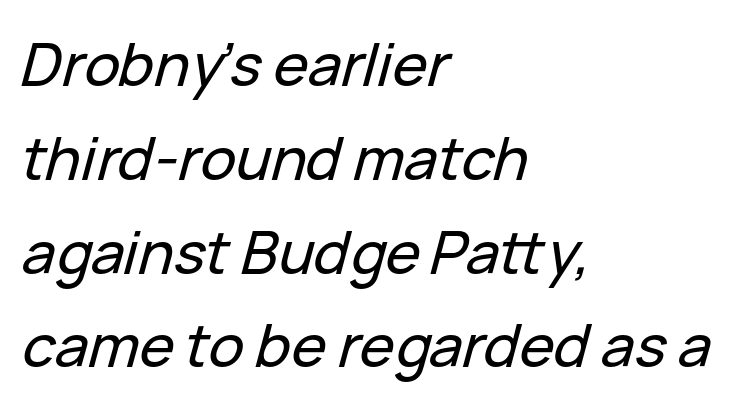
Proportional: the letters do not fall into vertical columns. If you drew a line through each stem, it would be angled. Where is the straight margin? On the left. Words appear dense and cohesive because spacing is normal.
